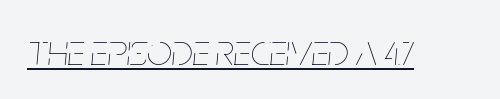
Q: Is the text bold? A: No.
Q: Is the text italic (slanted)? A: Yes, it leans right by about 5 degrees.
Q: Is the text underlined? A: Yes.
Q: Is the spacing between letters normal or unusually wide? A: Normal.
Q: Width (condensed, normal, or wide)? A: Condensed.
Q: Stroke contrast? A: Low.
Q: x-height? A: Large.
Q: Monospaced? A: No.
